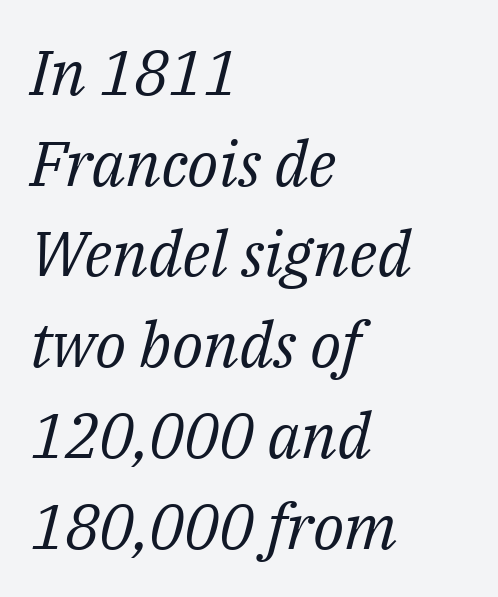
{"serif": "yes", "italic": "yes", "lean": "right", "slant_degrees": 14, "bold": "no", "weight": "regular", "width": "normal", "stroke_contrast": "medium", "x_height": "medium", "monospaced": "no", "underline": "no", "align": "left", "line_spacing": "normal", "line_spacing_ratio": 1.44, "letter_spacing": "normal", "letter_spacing_em": 0.0, "glyph_px": 63}
